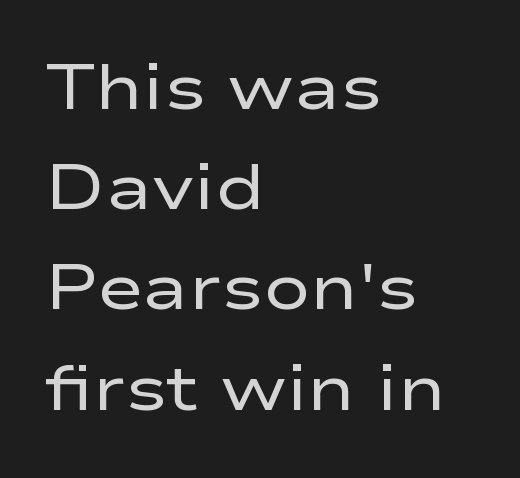
Q: Is the text bold? A: No.
Q: Is the text italic (slanted)? A: No, it is upright.
Q: Is the typeface a serif or a sans-serif typeface? A: Sans-serif.
Q: Is the text underlined? A: No.
Q: How is the paragraph aligned? A: Left-aligned.
Q: Is the spacing between letters normal or unusually wide? A: Normal.
Q: Is the spacing between lines tight, normal or loose? A: Normal.
Q: Width (condensed, normal, or wide)? A: Wide.
Q: Stroke contrast? A: Low.
Q: x-height? A: Medium.
Q: Monospaced? A: No.
